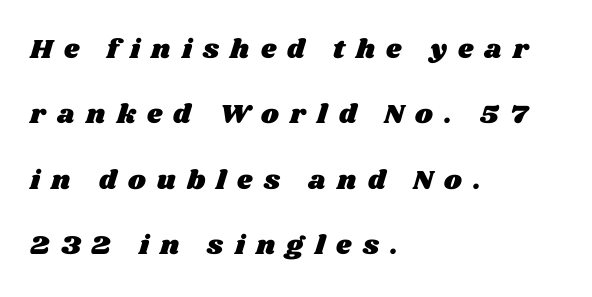
The image shows 27 px text type; set left-aligned, loose line spacing (2.42x), unusually wide letter spacing (+0.42 em), not underlined.
